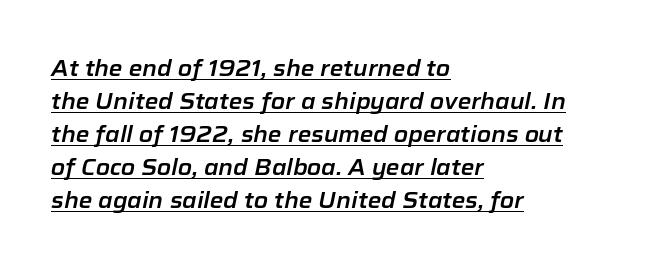
{"italic": "yes", "lean": "right", "slant_degrees": 12, "underline": "yes", "align": "left", "line_spacing": "normal", "line_spacing_ratio": 1.5, "letter_spacing": "normal", "letter_spacing_em": 0.0, "glyph_px": 22}
